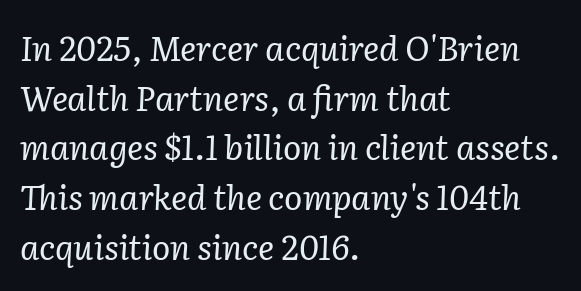
Varying glyph widths throughout — classic text-font behaviour. Short and long lines alike share a common starting point at left. The string is rendered with underlining switched off. Default kerning and tracking; the words read as compact shapes.
